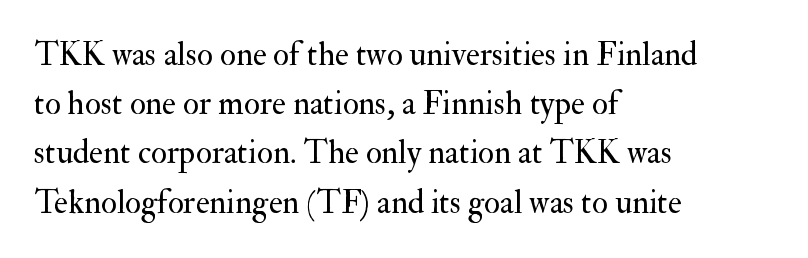
The image shows 33 px regular-weight serif type, upright; set left-aligned, normal line spacing (1.49x), normal letter spacing, not underlined; medium stroke contrast and a small x-height.
